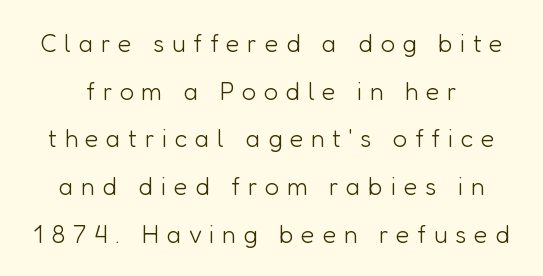
The image shows 25 px text type, upright; set loose line spacing (1.91x), unusually wide letter spacing (+0.3 em), not underlined.
